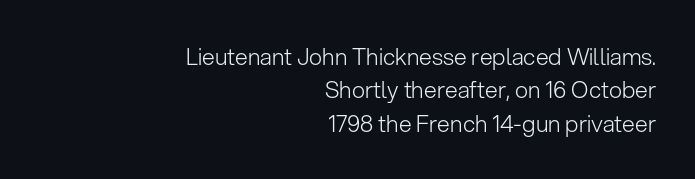
The image shows 23 px text type, upright; set right-aligned, normal line spacing (1.45x), normal letter spacing, not underlined.
